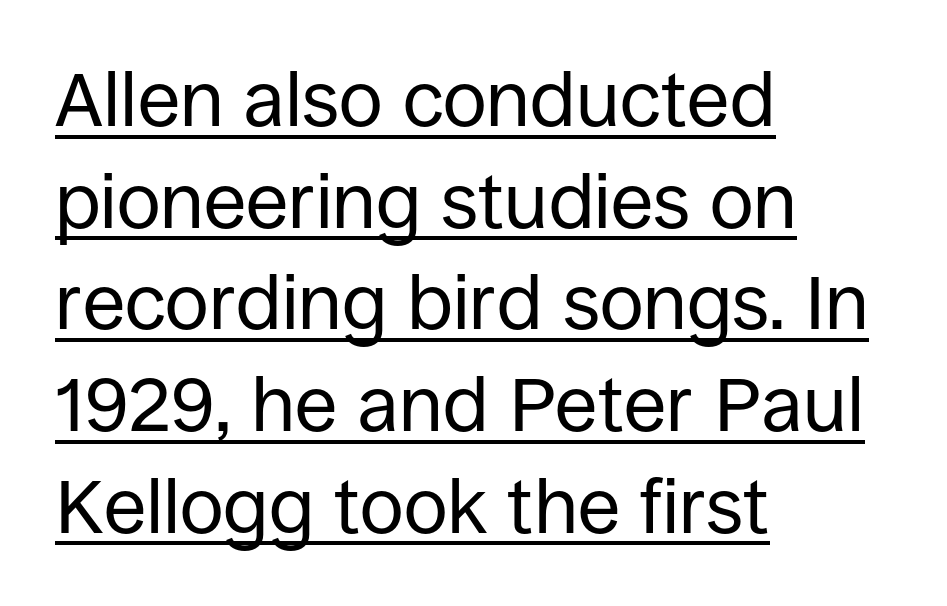
The image shows 77 px regular-weight sans-serif type, upright; set left-aligned, normal line spacing (1.32x), normal letter spacing, underlined; low stroke contrast and a large x-height.
